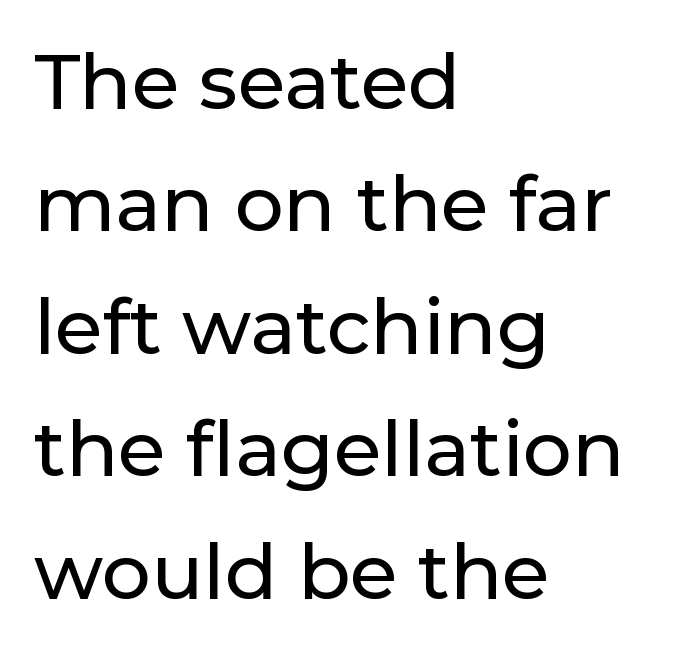
{"serif": "no", "italic": "no", "width": "normal", "stroke_contrast": "low", "x_height": "medium", "monospaced": "no", "underline": "no", "align": "left", "line_spacing": "normal", "line_spacing_ratio": 1.59, "letter_spacing": "normal", "letter_spacing_em": 0.0, "glyph_px": 77}
